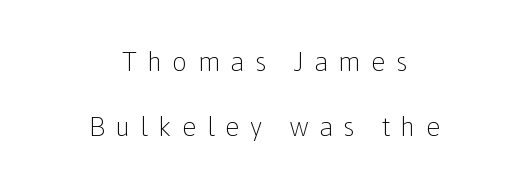
The image shows 27 px text type, upright; set centered, loose line spacing (2.41x), unusually wide letter spacing (+0.37 em), not underlined.
